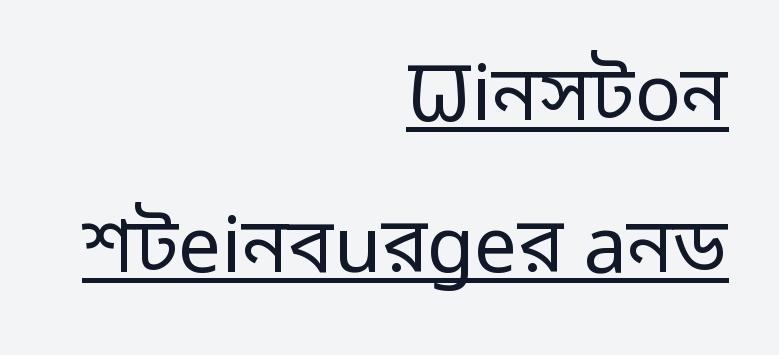
Q: Is the text bold? A: No.
Q: Is the text italic (slanted)? A: No, it is upright.
Q: Is the typeface a serif or a sans-serif typeface? A: Sans-serif.
Q: Is the text underlined? A: Yes.
Q: How is the paragraph aligned? A: Right-aligned.
Q: Is the spacing between letters normal or unusually wide? A: Normal.
Q: Is the spacing between lines tight, normal or loose? A: Loose.
Q: Width (condensed, normal, or wide)? A: Normal.
Q: Stroke contrast? A: Low.
Q: x-height? A: Medium.
Q: Monospaced? A: No.
